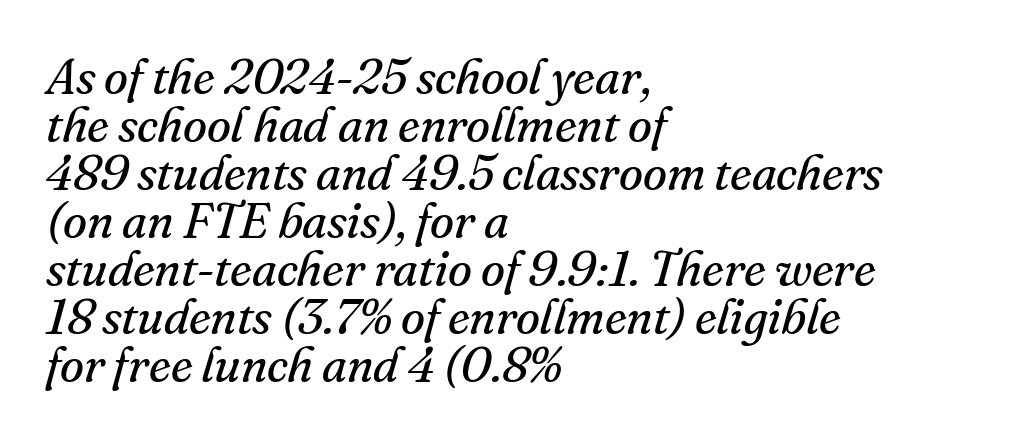
Q: Is the text bold? A: No.
Q: Is the text italic (slanted)? A: Yes, it leans right by about 16 degrees.
Q: Is the typeface a serif or a sans-serif typeface? A: Serif.
Q: Is the text underlined? A: No.
Q: How is the paragraph aligned? A: Left-aligned.
Q: Is the spacing between letters normal or unusually wide? A: Normal.
Q: Is the spacing between lines tight, normal or loose? A: Tight.
Q: Width (condensed, normal, or wide)? A: Normal.
Q: Stroke contrast? A: Medium.
Q: x-height? A: Small.
Q: Monospaced? A: No.
